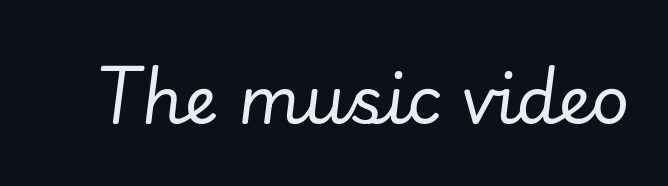
{"italic": "yes", "lean": "right", "slant_degrees": 7, "bold": "no", "weight": "regular", "width": "normal", "stroke_contrast": "low", "x_height": "small", "monospaced": "no", "underline": "no", "letter_spacing": "normal", "letter_spacing_em": 0.0, "glyph_px": 66}
